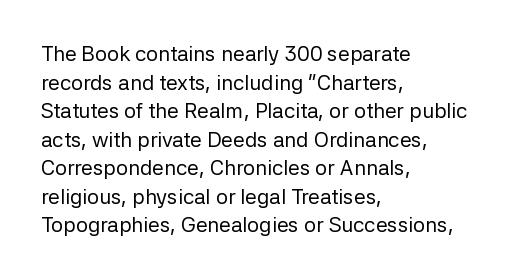
{"italic": "no", "bold": "no", "underline": "no", "align": "left", "line_spacing": "normal", "line_spacing_ratio": 1.36, "letter_spacing": "normal", "letter_spacing_em": 0.0, "glyph_px": 21}
